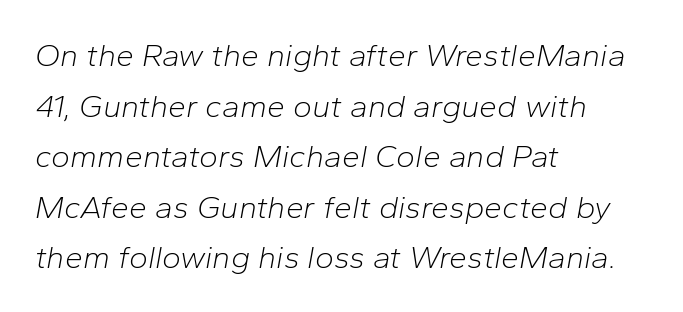
Q: Is the text bold? A: No.
Q: Is the text italic (slanted)? A: Yes, it leans right by about 10 degrees.
Q: Is the text underlined? A: No.
Q: How is the paragraph aligned? A: Left-aligned.
Q: Is the spacing between letters normal or unusually wide? A: Normal.
Q: Is the spacing between lines tight, normal or loose? A: Normal.
Q: Width (condensed, normal, or wide)? A: Normal.
Q: Stroke contrast? A: Low.
Q: x-height? A: Medium.
Q: Monospaced? A: No.
